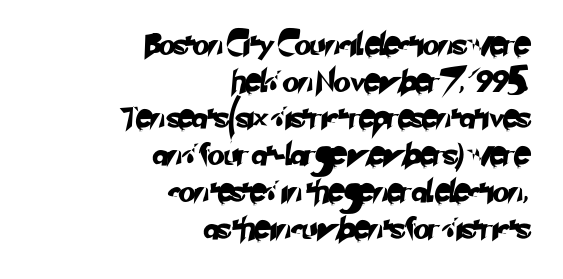
Q: Is the text underlined? A: No.
Q: How is the paragraph aligned? A: Right-aligned.
Q: Is the spacing between letters normal or unusually wide? A: Normal.
Q: Is the spacing between lines tight, normal or loose? A: Normal.
